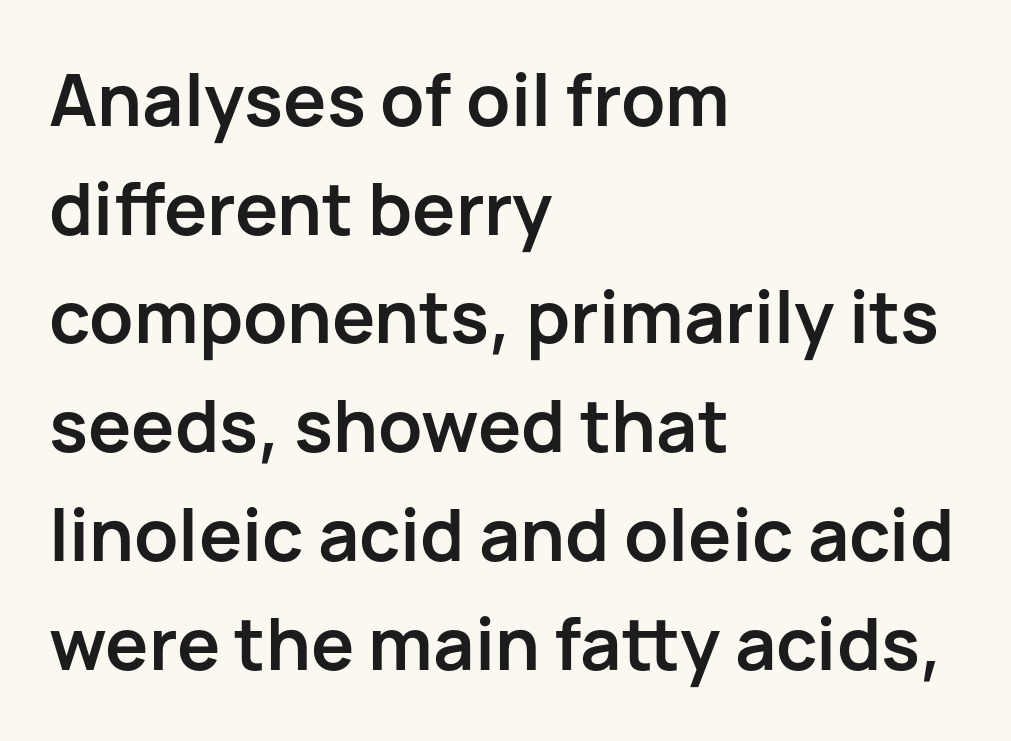
Letterform terminals end flat and unadorned throughout the passage. This sample has the flowing, uneven cadence of proportional lettering. Reading down the column, the eye jumps a familiar distance to each next line. When letters stand straight like this, we call the style roman or upright.
